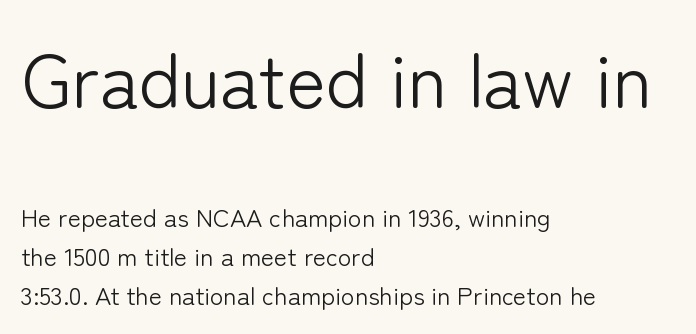
These lines are rendered in a variable-pitch font. Observe the ordinary spacing: letters are neighbours, not strangers. If you drew a ruler down the left edge, every line would touch it. This sample uses an upright cut, with every glyph sitting square on the baseline. Descenders are the only things crossing below the line. Look at the bottom of the vertical strokes: they stop flat, with no serifs.
